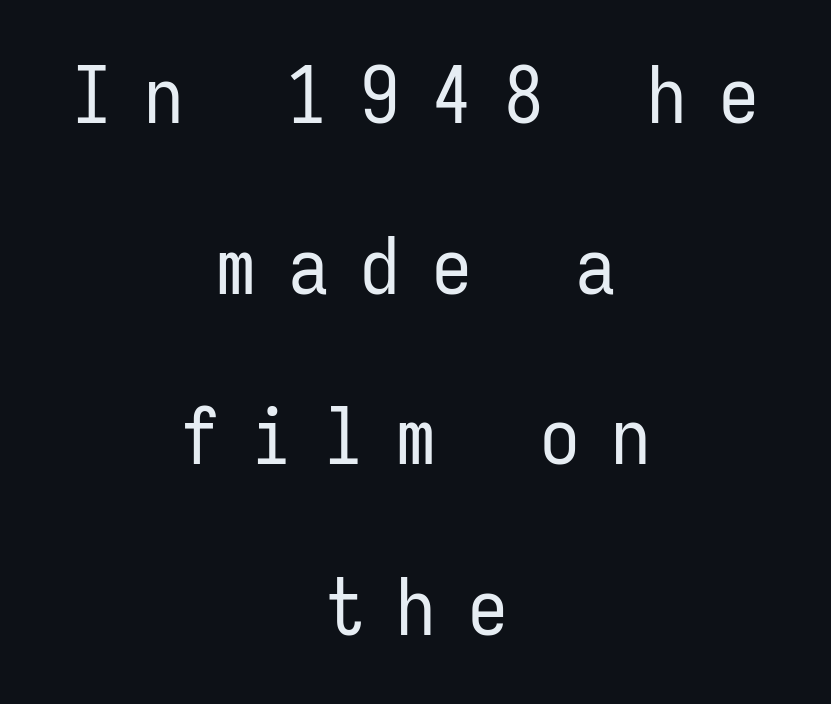
Q: Is the text bold? A: No.
Q: Is the text italic (slanted)? A: No, it is upright.
Q: Is the typeface a serif or a sans-serif typeface? A: Sans-serif.
Q: Is the text underlined? A: No.
Q: How is the paragraph aligned? A: Centered.
Q: Is the spacing between letters normal or unusually wide? A: Unusually wide.
Q: Is the spacing between lines tight, normal or loose? A: Loose.
Q: Width (condensed, normal, or wide)? A: Condensed.
Q: Stroke contrast? A: Low.
Q: x-height? A: Medium.
Q: Monospaced? A: Yes.
